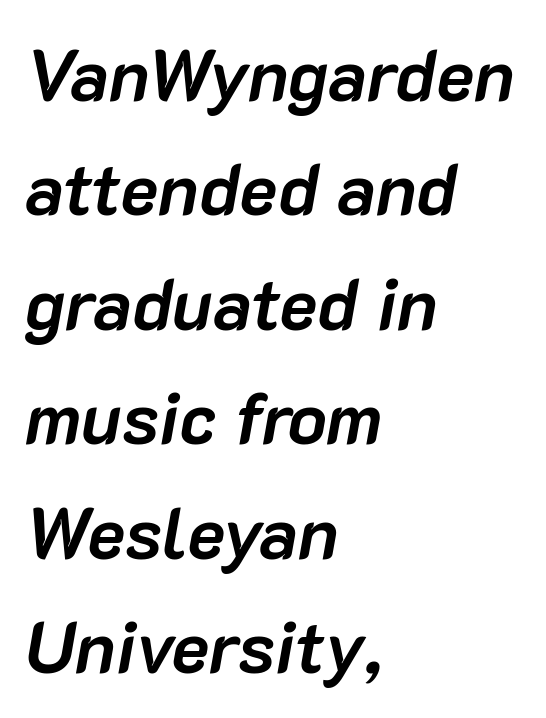
The image shows 72 px semibold type, italic (leaning right); set left-aligned, normal line spacing (1.59x), normal letter spacing, not underlined; low stroke contrast and a medium x-height.
